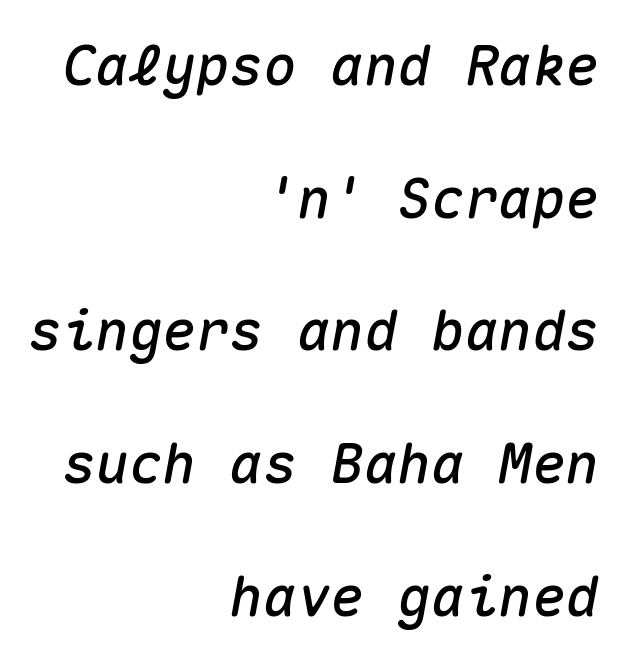
Q: Is the text italic (slanted)? A: Yes, it leans right by about 10 degrees.
Q: Is the text underlined? A: No.
Q: How is the paragraph aligned? A: Right-aligned.
Q: Is the spacing between letters normal or unusually wide? A: Normal.
Q: Is the spacing between lines tight, normal or loose? A: Loose.
Q: Width (condensed, normal, or wide)? A: Normal.
Q: Stroke contrast? A: Medium.
Q: x-height? A: Medium.
Q: Monospaced? A: Yes.
